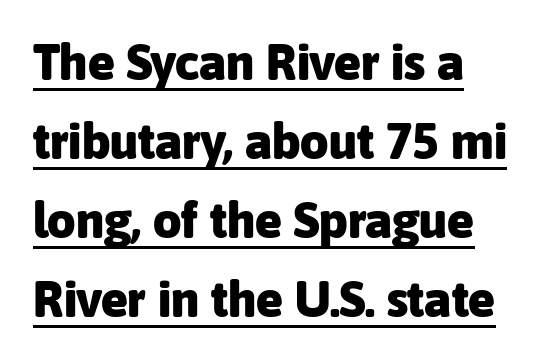
{"serif": "no", "italic": "no", "bold": "yes", "weight": "heavy", "width": "normal", "stroke_contrast": "low", "x_height": "medium", "monospaced": "no", "underline": "yes", "align": "left", "line_spacing": "normal", "line_spacing_ratio": 1.58, "letter_spacing": "normal", "letter_spacing_em": 0.0, "glyph_px": 50}
